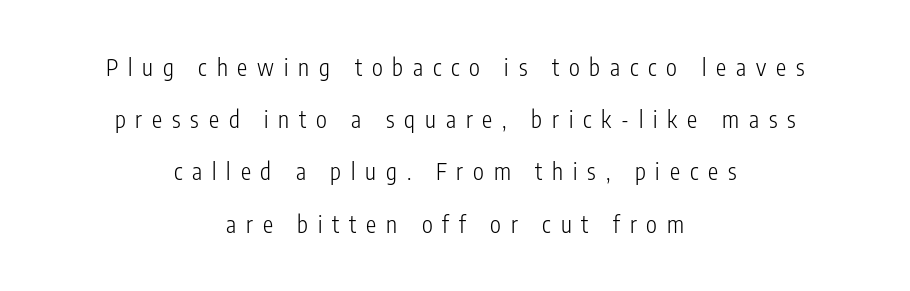
Q: Is the text bold? A: No.
Q: Is the text italic (slanted)? A: No, it is upright.
Q: Is the text underlined? A: No.
Q: How is the paragraph aligned? A: Centered.
Q: Is the spacing between letters normal or unusually wide? A: Unusually wide.
Q: Is the spacing between lines tight, normal or loose? A: Loose.
